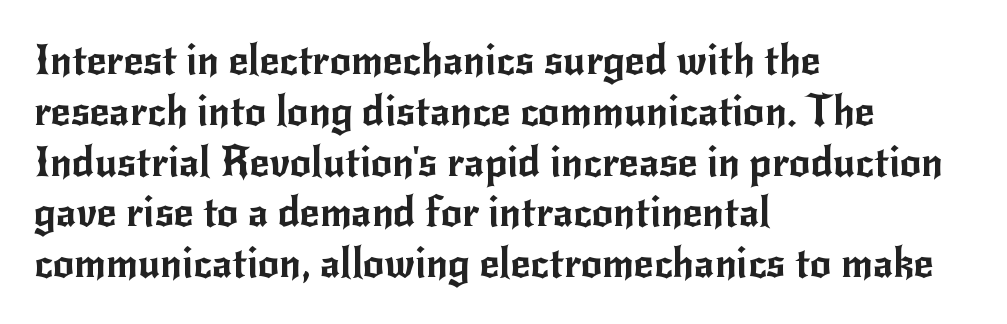
The image shows 42 px sans-serif type, upright; set left-aligned, line spacing 1.21x, normal letter spacing, not underlined; low stroke contrast and a small x-height.
